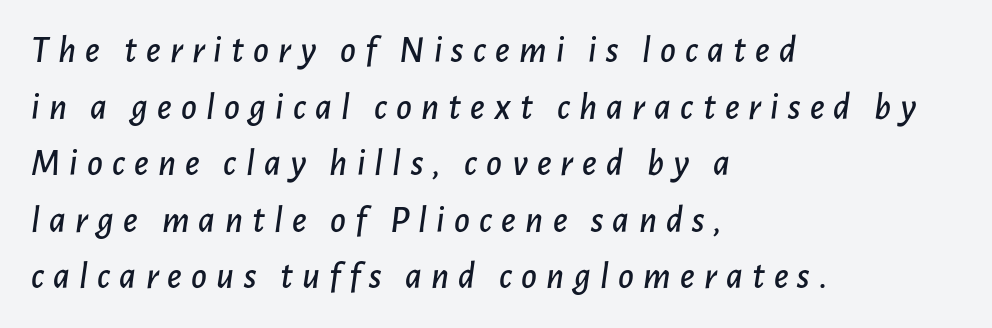
The image shows 38 px text type, italic (leaning right); set left-aligned, normal line spacing (1.49x), unusually wide letter spacing (+0.24 em), not underlined; low stroke contrast and a medium x-height.
